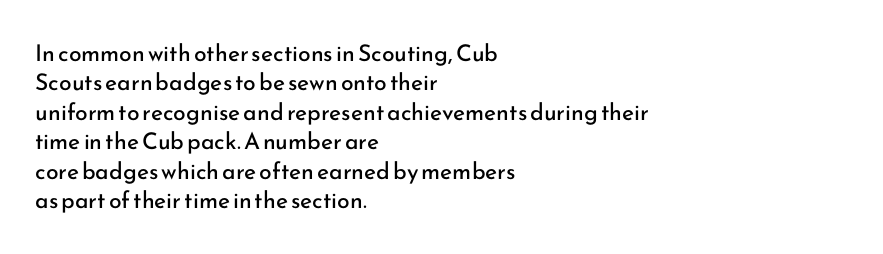
It's the straight-up-and-down kind of type. The face used here is rendered with its standard letterfit. The setting favours the left margin, as ordinary paragraphs usually do. This is not heavy type; no bold has been used. Interline gaps are of average width in this sample.
